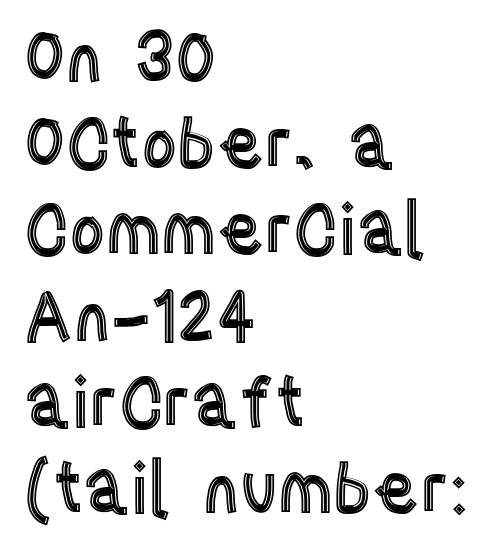
{"italic": "no", "width": "condensed", "x_height": "large", "monospaced": "no", "underline": "no", "align": "left", "line_spacing": "normal", "line_spacing_ratio": 1.25, "letter_spacing": "normal", "letter_spacing_em": 0.0, "glyph_px": 69}
